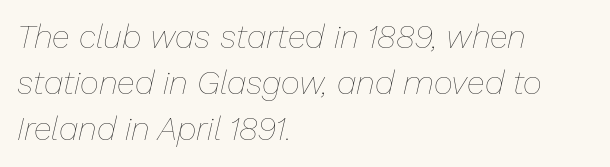
Q: Is the text bold? A: No.
Q: Is the text italic (slanted)? A: Yes, it leans right by about 13 degrees.
Q: Is the text underlined? A: No.
Q: How is the paragraph aligned? A: Left-aligned.
Q: Is the spacing between letters normal or unusually wide? A: Normal.
Q: Is the spacing between lines tight, normal or loose? A: Normal.
Q: Width (condensed, normal, or wide)? A: Normal.
Q: Stroke contrast? A: Low.
Q: x-height? A: Medium.
Q: Monospaced? A: No.
